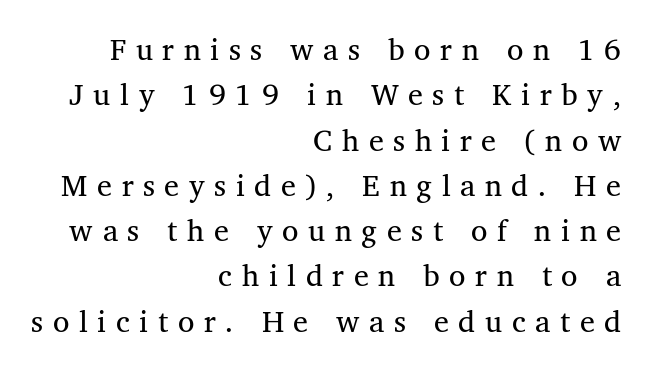
The image shows 30 px regular-weight serif type, upright; set right-aligned, normal line spacing (1.51x), unusually wide letter spacing (+0.32 em), not underlined; medium stroke contrast and a medium x-height.
